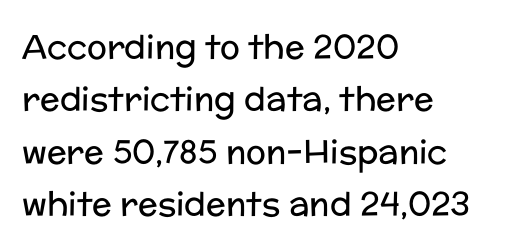
{"serif": "no", "italic": "no", "bold": "no", "weight": "regular", "width": "normal", "stroke_contrast": "low", "x_height": "medium", "monospaced": "no", "underline": "no", "align": "left", "line_spacing": "normal", "line_spacing_ratio": 1.59, "letter_spacing": "normal", "letter_spacing_em": 0.0, "glyph_px": 33}
